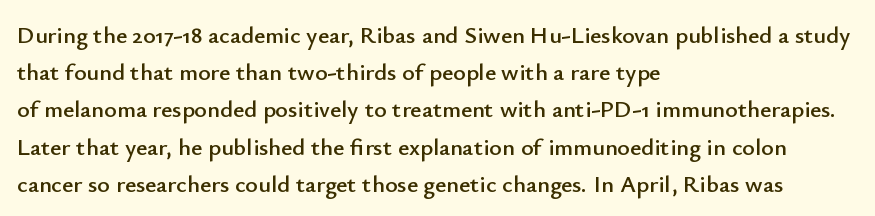
{"italic": "no", "underline": "no", "align": "left", "line_spacing": "normal", "line_spacing_ratio": 1.55, "letter_spacing": "normal", "letter_spacing_em": 0.0, "glyph_px": 24}
